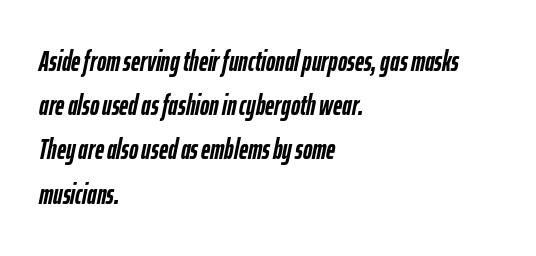
The rendering uses a moderate line-height, typical for paragraphs. The passage shown leans; its letterforms are oblique. Check under the words: just untouched page. Caption: standard tracking, unaltered. Typographic density is high because the face is bold. Each letter keeps its own natural width here, so spacing adapts to shape.
